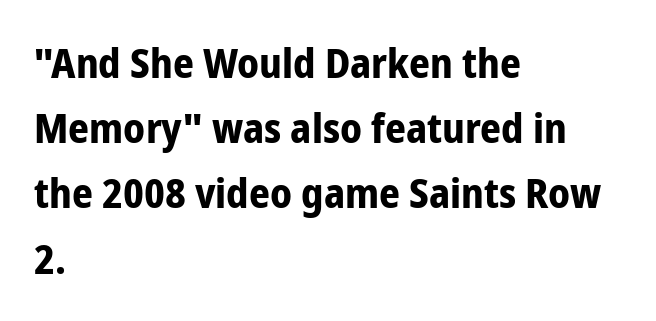
{"serif": "no", "italic": "no", "bold": "yes", "weight": "bold", "width": "condensed", "stroke_contrast": "low", "x_height": "medium", "monospaced": "no", "underline": "no", "align": "left", "line_spacing": "normal", "line_spacing_ratio": 1.59, "letter_spacing": "normal", "letter_spacing_em": 0.0, "glyph_px": 41}
